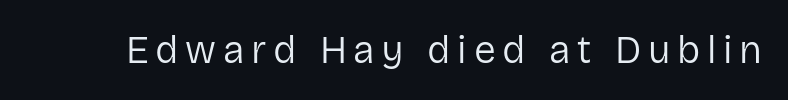
{"serif": "no", "italic": "no", "bold": "no", "weight": "regular", "width": "normal", "stroke_contrast": "low", "x_height": "medium", "monospaced": "no", "underline": "no", "glyph_px": 39}
